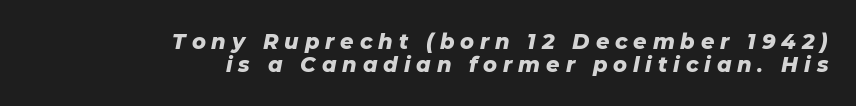
The image shows 21 px bold type, italic (leaning right); set right-aligned, tight line spacing (1.08x), unusually wide letter spacing (+0.28 em), not underlined.
